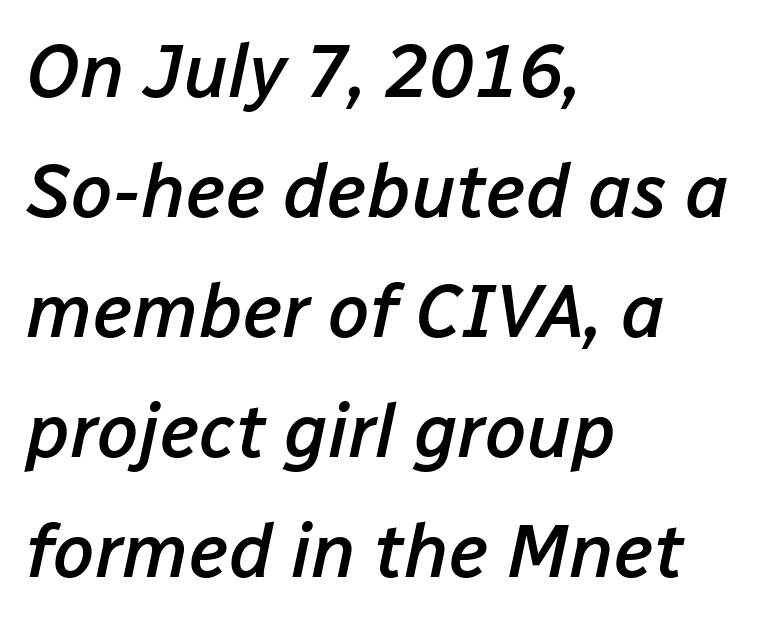
Slant detected: the letters are inclined. Standard letterfit; no display-style spreading of the glyphs. Do the characters align in a grid? No, the font is proportional. Its strokes are somewhat broadened, the hallmark of semibold type.
